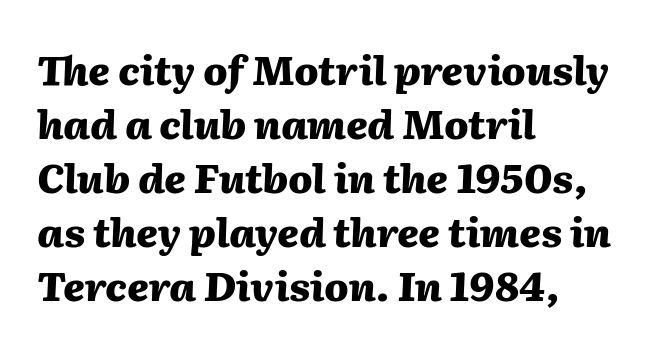
The image shows 40 px heavy type, italic (leaning right); set left-aligned, normal line spacing (1.35x), normal letter spacing, not underlined; medium stroke contrast and a medium x-height.
